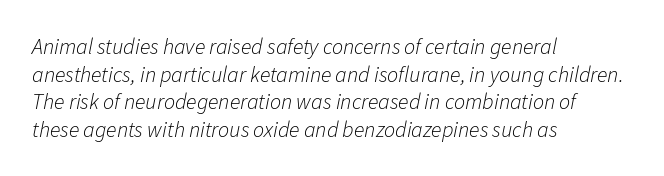
The image shows 22 px text type, italic (leaning right); set left-aligned, normal line spacing (1.26x), normal letter spacing, not underlined.
